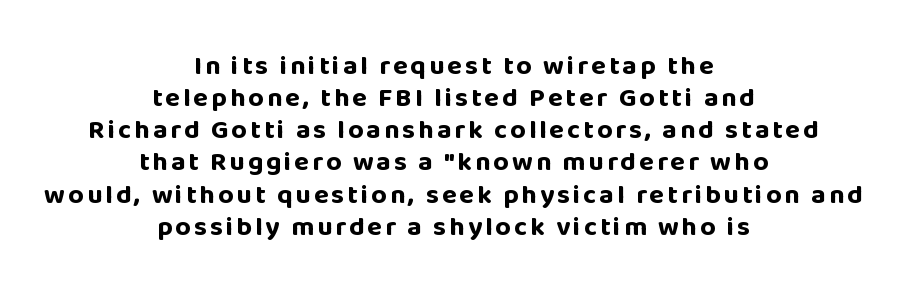
Typesetter's note: full bold, strokes at maximum text heaviness. Both edges are ragged and mirror each other, which tells us the setting is centered. Is there any slant? The stems are plumb. Unmarked baselines from the first word to the last.
